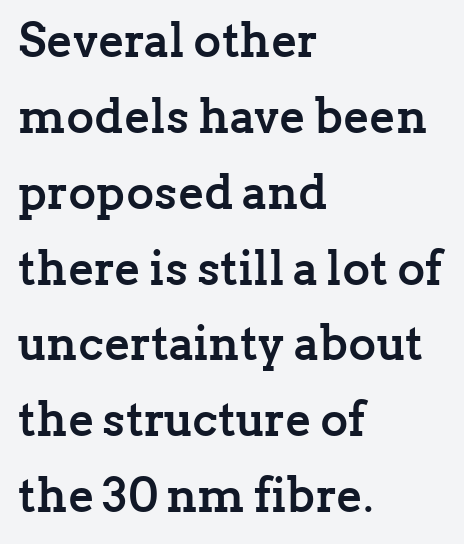
The letters stand straight up with perfectly vertical stems. Does the weight exceed regular? Yes, all the way to bold. Each letter keeps its own natural width here, so spacing adapts to shape. These lines keep a tight, regular rhythm from letter to letter. Regarding leading, the lines here are spaced in the standard way. The typeface chosen for these lines features serifs.
